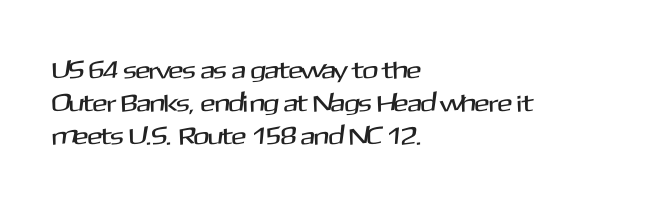
{"italic": "no", "underline": "no", "align": "left", "line_spacing": "normal", "line_spacing_ratio": 1.32, "letter_spacing": "normal", "letter_spacing_em": 0.0, "glyph_px": 25}
